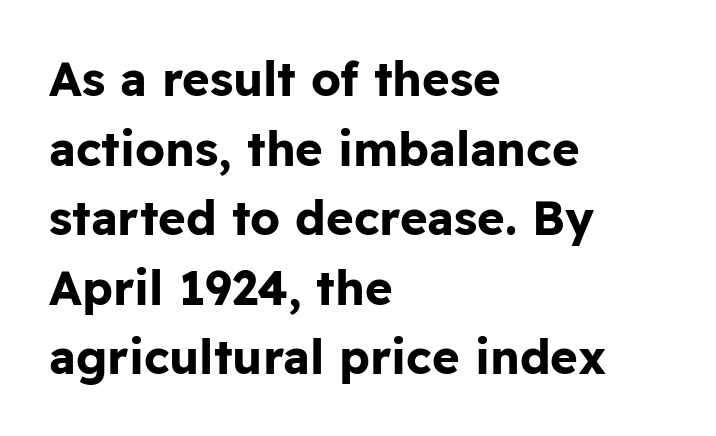
{"serif": "no", "italic": "no", "bold": "yes", "weight": "bold", "width": "normal", "stroke_contrast": "low", "x_height": "medium", "monospaced": "no", "underline": "no", "align": "left", "line_spacing": "normal", "line_spacing_ratio": 1.48, "letter_spacing": "normal", "letter_spacing_em": 0.0, "glyph_px": 47}
